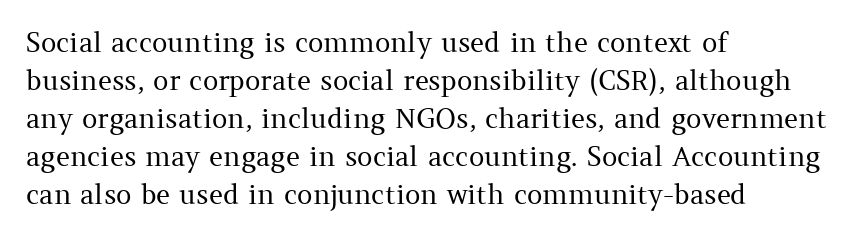
The image shows 27 px text type, upright; set left-aligned, normal line spacing (1.41x), normal letter spacing, not underlined.
